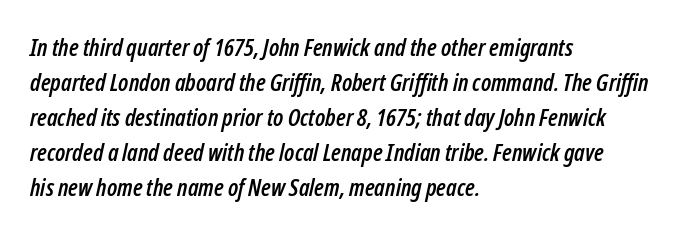
The words here are not underlined. A student would call this left alignment; a typographer would say flush left, rag right. The vertical gap from one line to the next is medium. The tracking reads as untouched default to a designer's eye.
